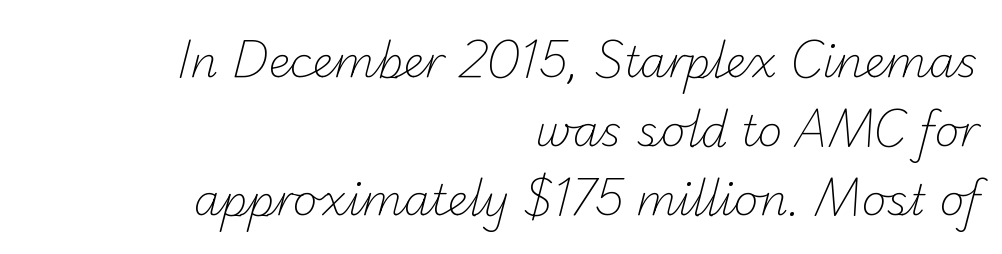
Proportional: the letters do not fall into vertical columns. Check where the strokes stop: nothing finishes them off — pure sans. Casual observation: everything's shoved over to the right. This block has exactly the height ordinary leading produces. On a weight scale, this lands at 450 or below.
